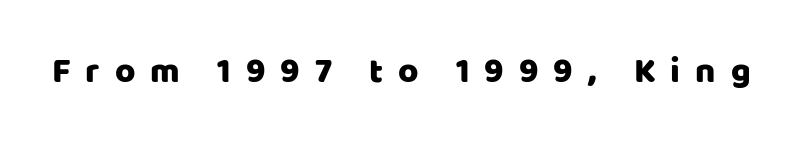
Nope, no serifs anywhere on these letters. Look at the tracking — it's clearly loosened, letters drifting apart. Note the varied advance widths — an 'i' is clearly narrower than an 'm'. You can tell it's not italic because the verticals are truly vertical. Descender tails drop into unmarked territory.
